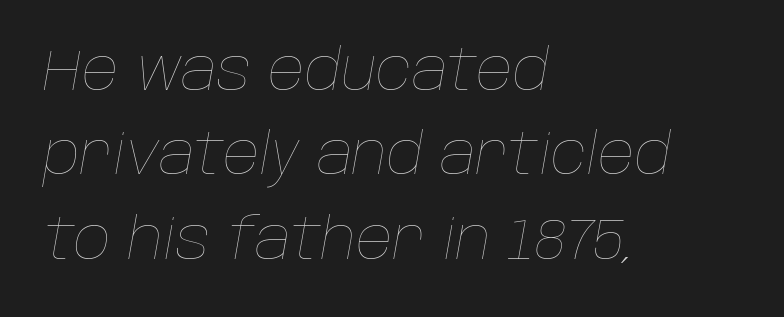
Q: Is the text bold? A: No.
Q: Is the text italic (slanted)? A: Yes, it leans right by about 10 degrees.
Q: Is the text underlined? A: No.
Q: How is the paragraph aligned? A: Left-aligned.
Q: Is the spacing between letters normal or unusually wide? A: Normal.
Q: Is the spacing between lines tight, normal or loose? A: Normal.
Q: Width (condensed, normal, or wide)? A: Normal.
Q: Stroke contrast? A: Low.
Q: x-height? A: Large.
Q: Monospaced? A: No.
